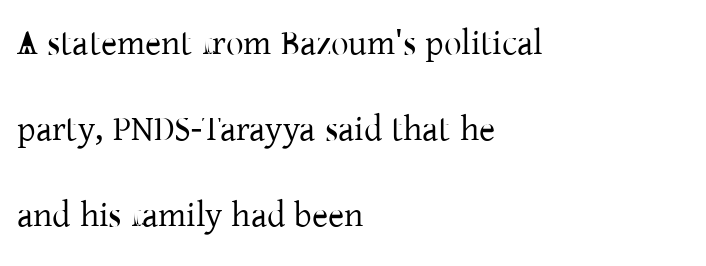
Spacing verdict: proportional, widths tailored to each character. No heavy texture on the line: the type isn't bold. Vertical spacing — loose. The rendering keeps characters at their native spacing. The passage shown is not underscored anywhere. The paragraph has a hard left edge and a soft right edge.
